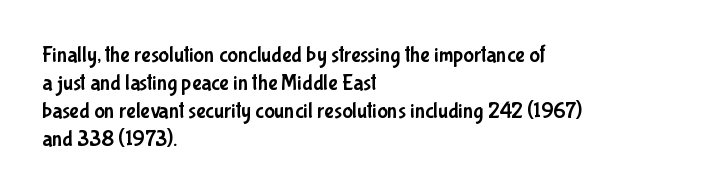
Q: Is the text italic (slanted)? A: No, it is upright.
Q: Is the text underlined? A: No.
Q: How is the paragraph aligned? A: Left-aligned.
Q: Is the spacing between letters normal or unusually wide? A: Normal.
Q: Is the spacing between lines tight, normal or loose? A: Normal.
